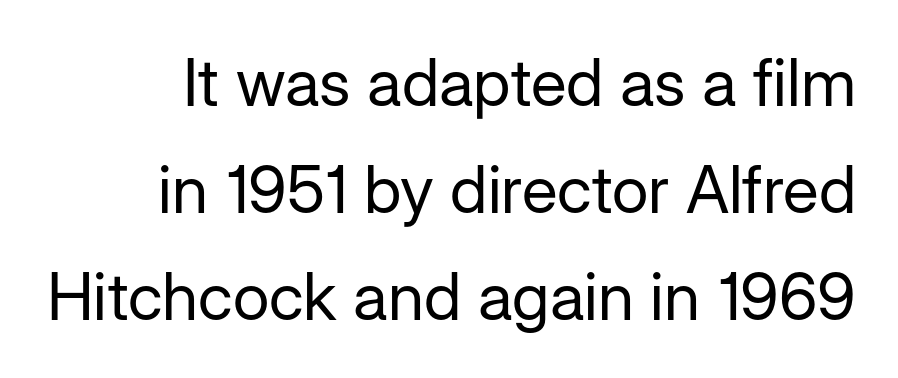
The image shows 66 px regular-weight sans-serif type, upright; set normal line spacing (1.62x), normal letter spacing, not underlined; low stroke contrast and a medium x-height.
